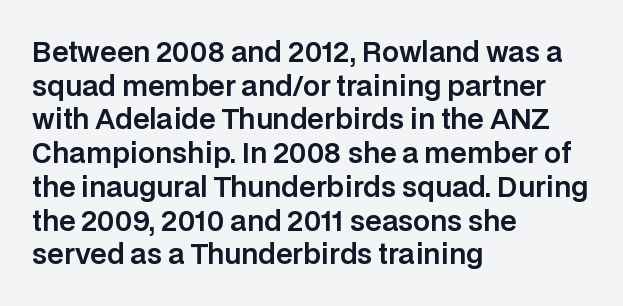
Q: Is the text italic (slanted)? A: No, it is upright.
Q: Is the text underlined? A: No.
Q: How is the paragraph aligned? A: Left-aligned.
Q: Is the spacing between letters normal or unusually wide? A: Normal.
Q: Is the spacing between lines tight, normal or loose? A: Normal.
